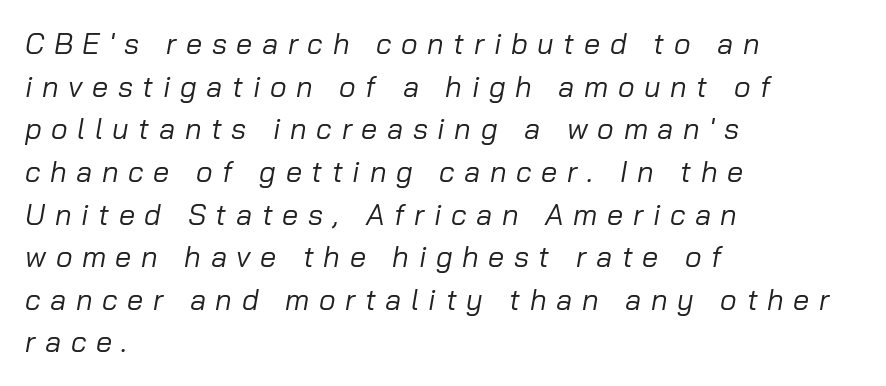
Q: Is the text bold? A: No.
Q: Is the text italic (slanted)? A: Yes, it leans right by about 10 degrees.
Q: Is the text underlined? A: No.
Q: How is the paragraph aligned? A: Left-aligned.
Q: Is the spacing between letters normal or unusually wide? A: Unusually wide.
Q: Is the spacing between lines tight, normal or loose? A: Normal.
Q: Width (condensed, normal, or wide)? A: Normal.
Q: Stroke contrast? A: Low.
Q: x-height? A: Medium.
Q: Monospaced? A: No.
